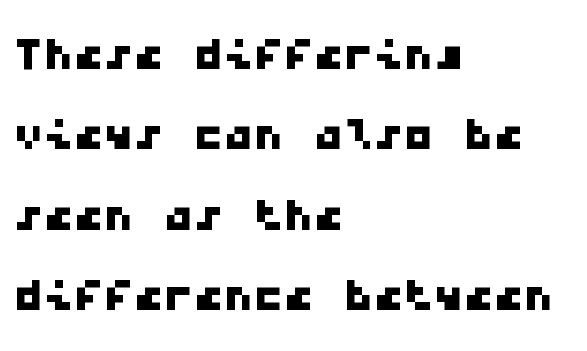
The image shows 60 px wide sans-serif type, monospaced; set left-aligned, normal line spacing (1.34x), normal letter spacing, not underlined; low stroke contrast and a medium x-height.
